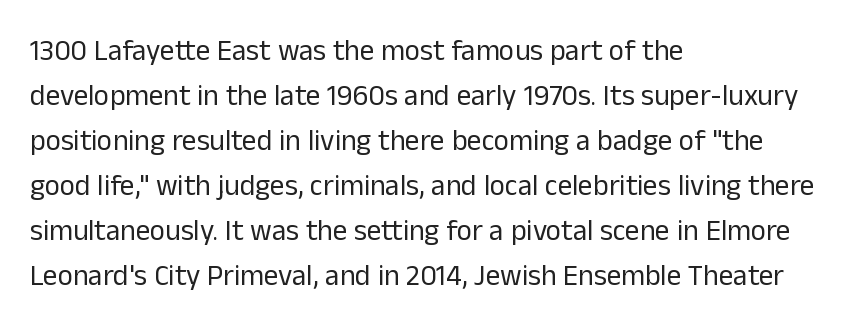
Q: Is the text bold? A: No.
Q: Is the text italic (slanted)? A: No, it is upright.
Q: Is the typeface a serif or a sans-serif typeface? A: Sans-serif.
Q: Is the text underlined? A: No.
Q: How is the paragraph aligned? A: Left-aligned.
Q: Is the spacing between letters normal or unusually wide? A: Normal.
Q: Is the spacing between lines tight, normal or loose? A: Normal.
Q: Width (condensed, normal, or wide)? A: Normal.
Q: Stroke contrast? A: Low.
Q: x-height? A: Medium.
Q: Monospaced? A: No.
